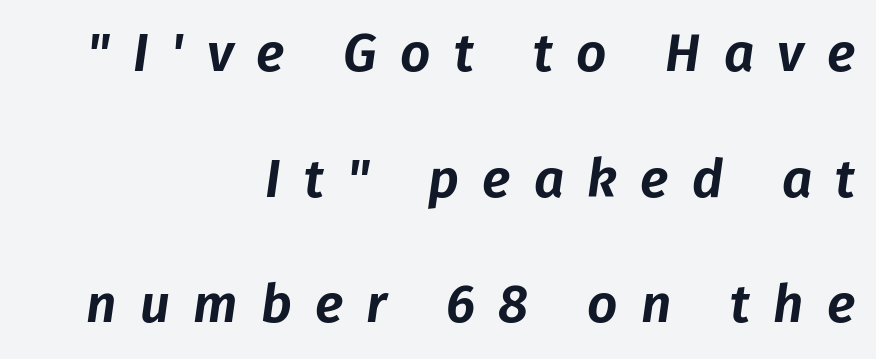
{"italic": "yes", "lean": "right", "slant_degrees": 8, "width": "normal", "stroke_contrast": "low", "x_height": "medium", "monospaced": "no", "underline": "no", "align": "right", "line_spacing": "loose", "line_spacing_ratio": 2.37, "letter_spacing": "wide", "letter_spacing_em": 0.44, "glyph_px": 53}
